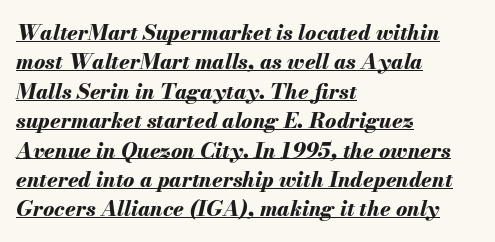
{"italic": "yes", "lean": "right", "slant_degrees": 13, "bold": "yes", "underline": "yes", "align": "left", "line_spacing": "normal", "line_spacing_ratio": 1.4, "letter_spacing": "normal", "letter_spacing_em": 0.0, "glyph_px": 21}
